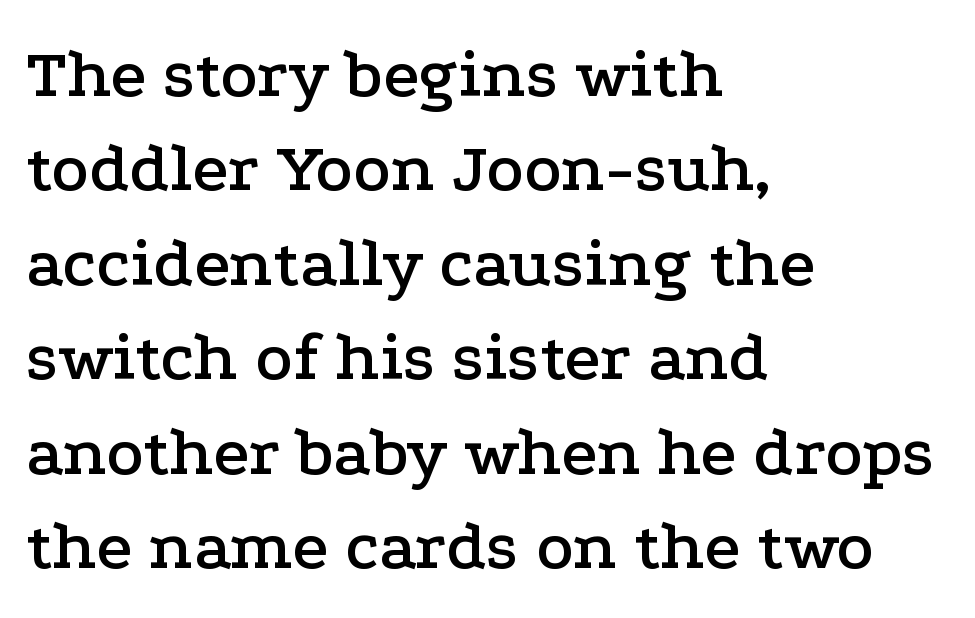
Q: Is the text italic (slanted)? A: No, it is upright.
Q: Is the typeface a serif or a sans-serif typeface? A: Serif.
Q: Is the text underlined? A: No.
Q: How is the paragraph aligned? A: Left-aligned.
Q: Is the spacing between letters normal or unusually wide? A: Normal.
Q: Is the spacing between lines tight, normal or loose? A: Normal.
Q: Width (condensed, normal, or wide)? A: Wide.
Q: Stroke contrast? A: Low.
Q: x-height? A: Medium.
Q: Monospaced? A: No.
